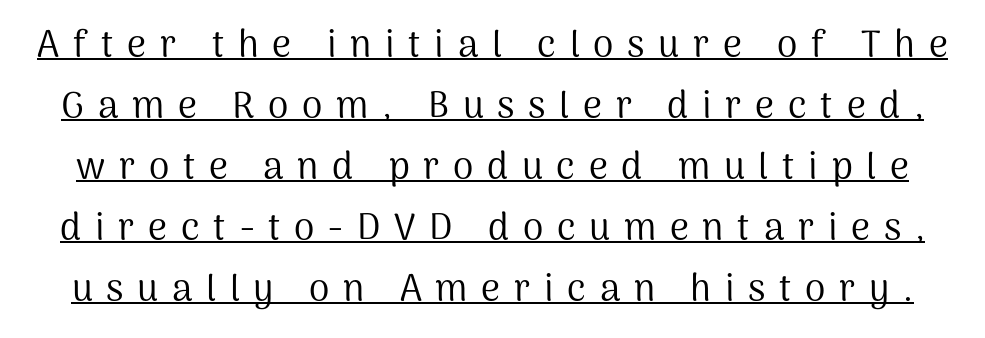
The image shows 37 px regular-weight sans-serif type, upright; set normal line spacing (1.65x), unusually wide letter spacing (+0.37 em), underlined; medium stroke contrast and a medium x-height.
